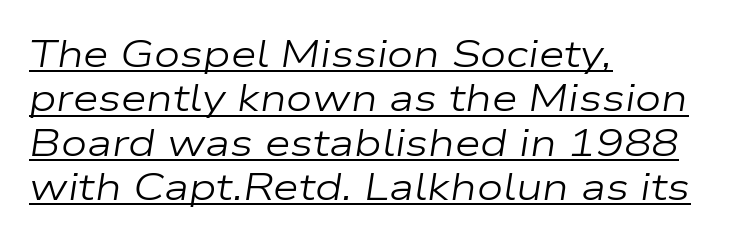
Has an underline been added? It has. The face looks like a standard text weight, possibly lighter. These lines stack with their left ends in a neat column. Each word holds together tightly as a unit, with standard inter-letter gaps.
